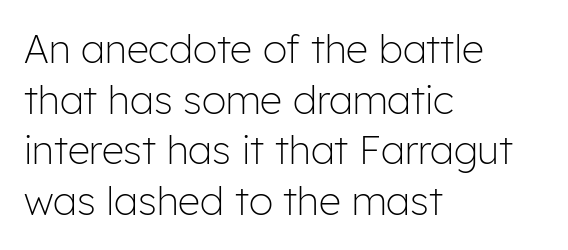
The image shows 39 px light sans-serif type, upright; set left-aligned, normal line spacing (1.3x), normal letter spacing, not underlined; low stroke contrast and a medium x-height.
